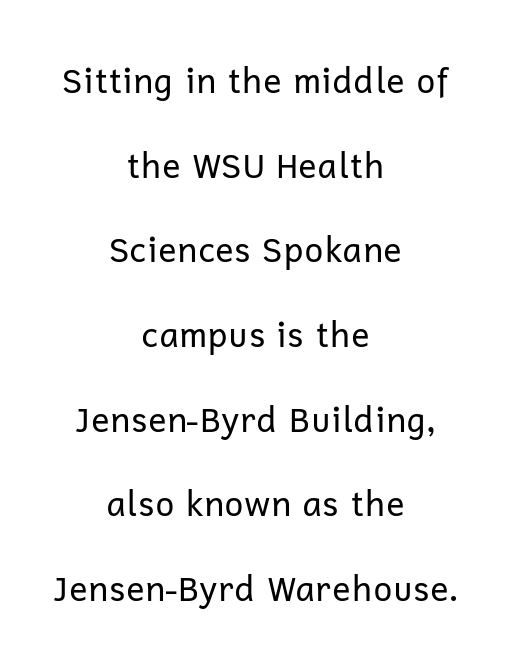
The image shows 34 px regular-weight sans-serif type, upright; set centered, loose line spacing (2.49x), normal letter spacing, not underlined; low stroke contrast and a medium x-height.
